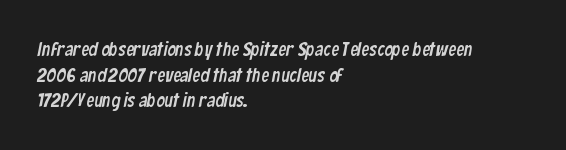
Q: Is the text underlined? A: No.
Q: How is the paragraph aligned? A: Left-aligned.
Q: Is the spacing between letters normal or unusually wide? A: Normal.
Q: Is the spacing between lines tight, normal or loose? A: Normal.
